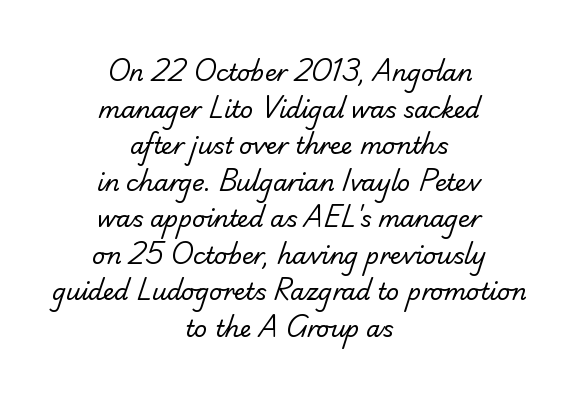
Q: Is the text bold? A: No.
Q: Is the text underlined? A: No.
Q: How is the paragraph aligned? A: Centered.
Q: Is the spacing between letters normal or unusually wide? A: Normal.
Q: Is the spacing between lines tight, normal or loose? A: Normal.
